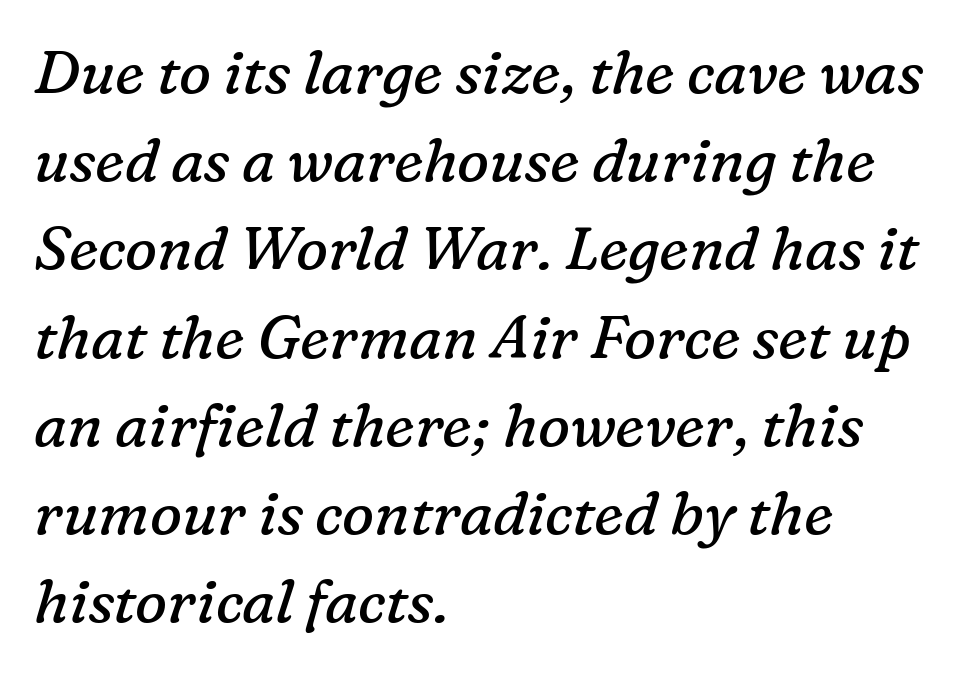
The image shows 60 px regular-weight serif type, italic (leaning right); set left-aligned, normal line spacing (1.47x), normal letter spacing, not underlined; low stroke contrast and a medium x-height.
